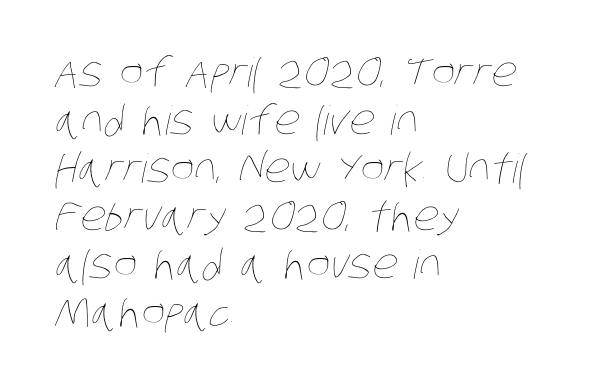
Q: Is the text bold? A: No.
Q: Is the text underlined? A: No.
Q: How is the paragraph aligned? A: Left-aligned.
Q: Is the spacing between letters normal or unusually wide? A: Normal.
Q: Width (condensed, normal, or wide)? A: Condensed.
Q: Stroke contrast? A: Low.
Q: x-height? A: Large.
Q: Monospaced? A: No.
